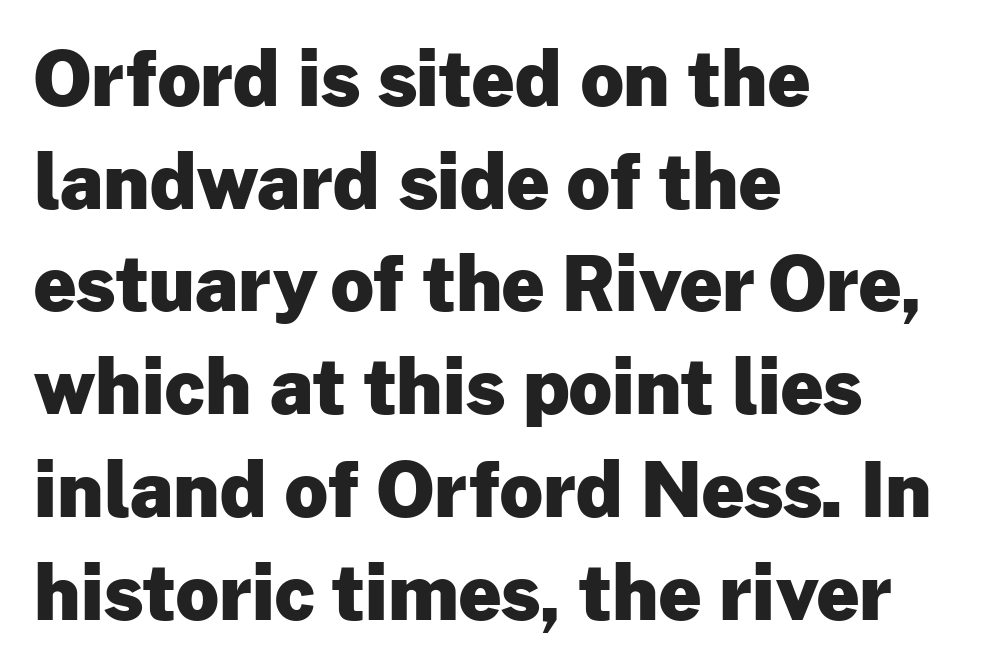
Short and long lines alike share a common starting point at left. The rendering shows plain stroke endings on the letterforms — a sans-serif design. Vertical strokes here are truly vertical. Underline: absent. The block of text has a typical density, with ordinary space between rows. Strong, thick strokes mark this as bold type.
